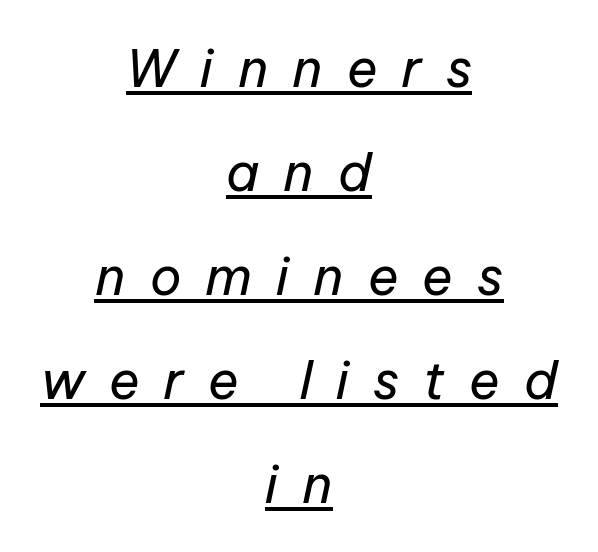
{"italic": "yes", "lean": "right", "slant_degrees": 12, "bold": "no", "weight": "regular", "width": "normal", "stroke_contrast": "low", "x_height": "medium", "monospaced": "no", "underline": "yes", "align": "center", "line_spacing": "loose", "line_spacing_ratio": 2.0, "letter_spacing": "wide", "letter_spacing_em": 0.46, "glyph_px": 52}
